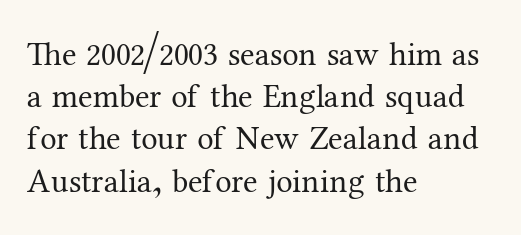
{"serif": "yes", "italic": "no", "bold": "no", "weight": "regular", "width": "normal", "stroke_contrast": "medium", "x_height": "medium", "monospaced": "no", "underline": "no", "align": "left", "line_spacing": "normal", "line_spacing_ratio": 1.28, "letter_spacing": "normal", "letter_spacing_em": 0.0, "glyph_px": 33}
